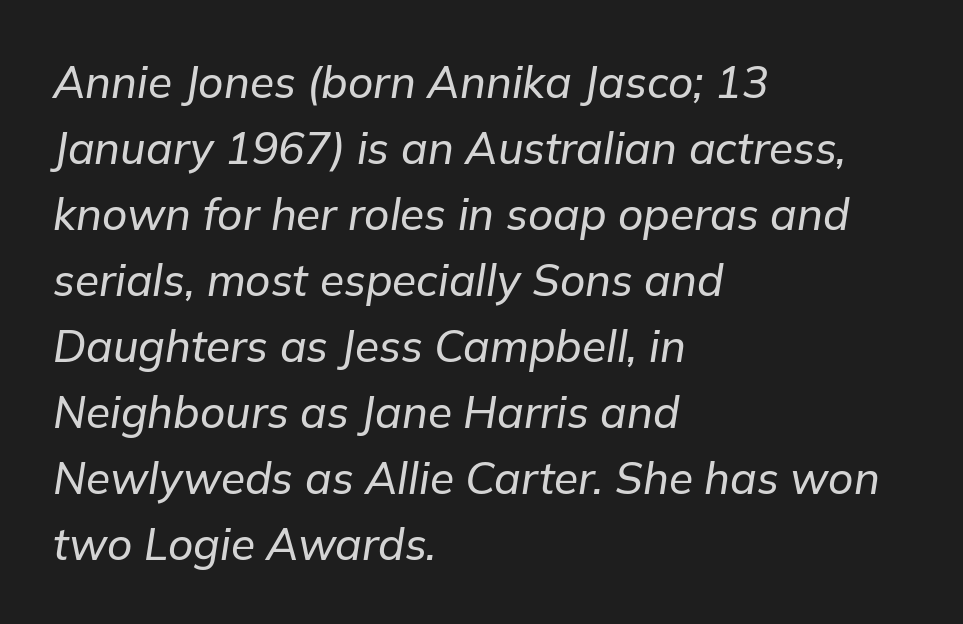
The image shows 44 px text type, italic (leaning right); set left-aligned, normal line spacing (1.5x), normal letter spacing, not underlined; low stroke contrast and a medium x-height.
